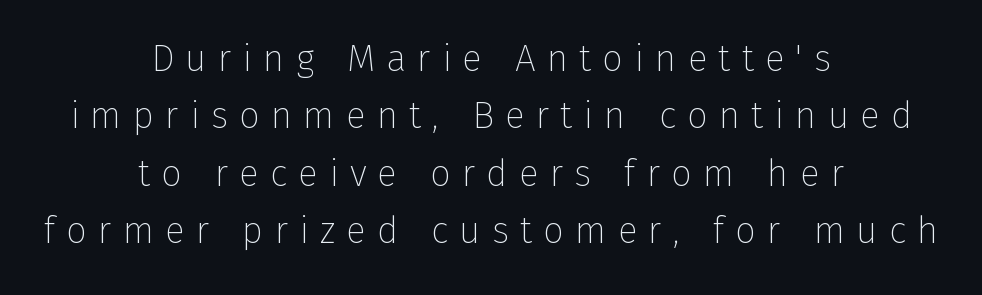
The image shows 37 px thin sans-serif type, upright; set centered, normal line spacing (1.55x), unusually wide letter spacing (+0.3 em), not underlined; low stroke contrast and a medium x-height.
